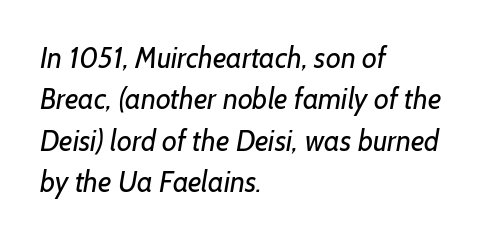
Observe the ordinary spacing: letters are neighbours, not strangers. How would I describe the line gaps? Plain and ordinary. Looks like regular typesetting: each glyph gets only the width it needs. The strokes are not fattened; the text isn't bold. Only glyphs here, with clear space below each row.
